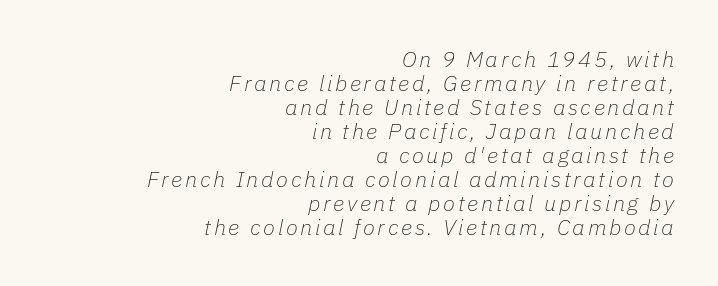
Would a proofreader flag this as italicized? Yes. The paragraph shown leans on its right margin. The gap between lines stays unmarked. The cut favours lightness, reaching ordinary text weight at its darkest.
